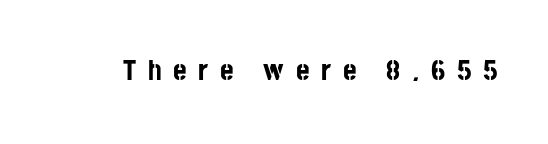
Descenders are the only things crossing below the line. The font's upright variant was chosen for this text. The characters look thick and weighty, a clear bold. Someone cranked the tracking dial way up on this one.
